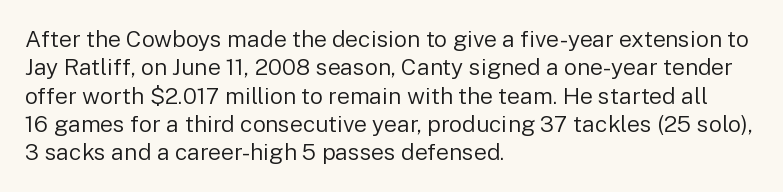
{"italic": "no", "bold": "no", "underline": "no", "align": "left", "line_spacing_ratio": 1.23, "letter_spacing": "normal", "letter_spacing_em": 0.0, "glyph_px": 23}
